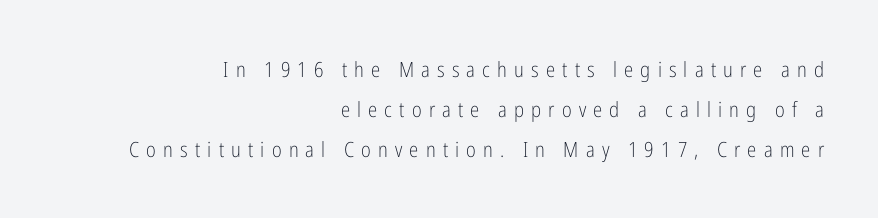
Q: Is the text bold? A: No.
Q: Is the text italic (slanted)? A: No, it is upright.
Q: Is the text underlined? A: No.
Q: How is the paragraph aligned? A: Right-aligned.
Q: Is the spacing between letters normal or unusually wide? A: Unusually wide.
Q: Is the spacing between lines tight, normal or loose? A: Loose.
